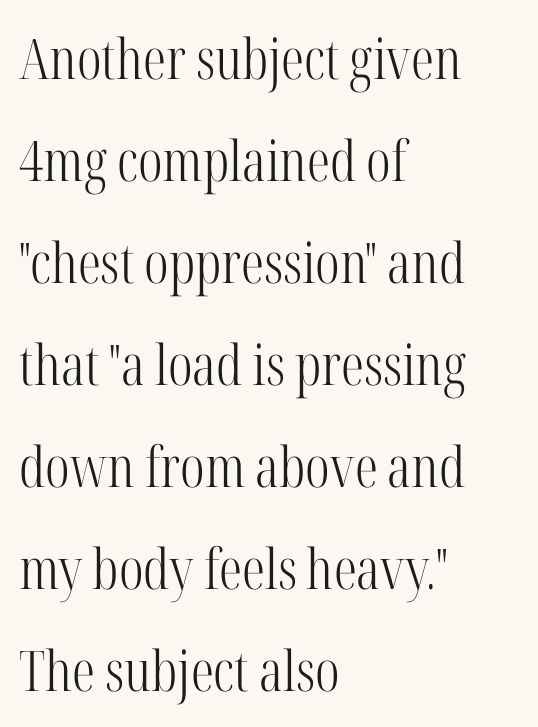
{"serif": "yes", "italic": "no", "bold": "no", "weight": "light", "width": "condensed", "stroke_contrast": "high", "x_height": "medium", "monospaced": "no", "underline": "no", "align": "left", "line_spacing_ratio": 1.82, "letter_spacing": "normal", "letter_spacing_em": 0.0, "glyph_px": 56}
